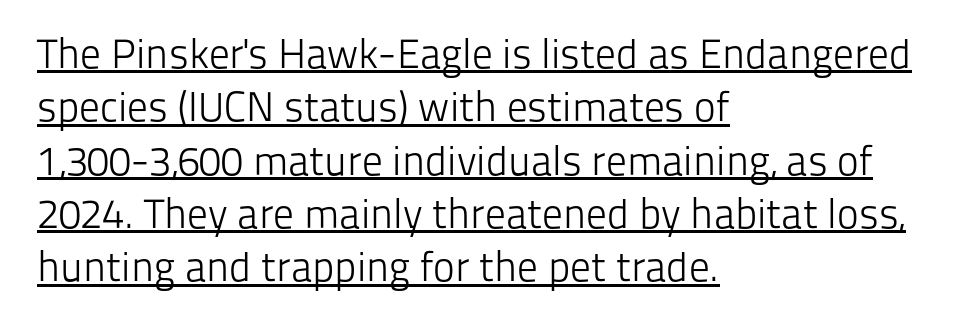
{"serif": "no", "italic": "no", "bold": "no", "weight": "light", "width": "normal", "stroke_contrast": "low", "x_height": "medium", "monospaced": "no", "underline": "yes", "align": "left", "line_spacing": "normal", "line_spacing_ratio": 1.3, "letter_spacing": "normal", "letter_spacing_em": 0.0, "glyph_px": 41}
